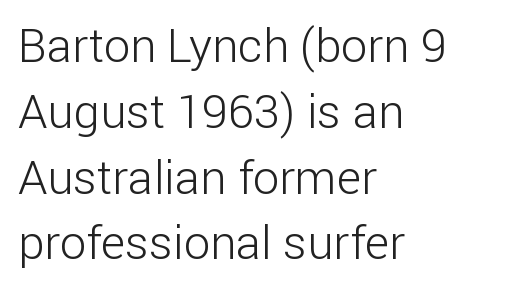
Look at the tracking — it's just the regular setting, nothing added. Compared with a typical body face, this is equally light or lighter still. Vertical strokes here are truly vertical. Proportional: the letters do not fall into vertical columns. Clear beneath every line of the passage.
